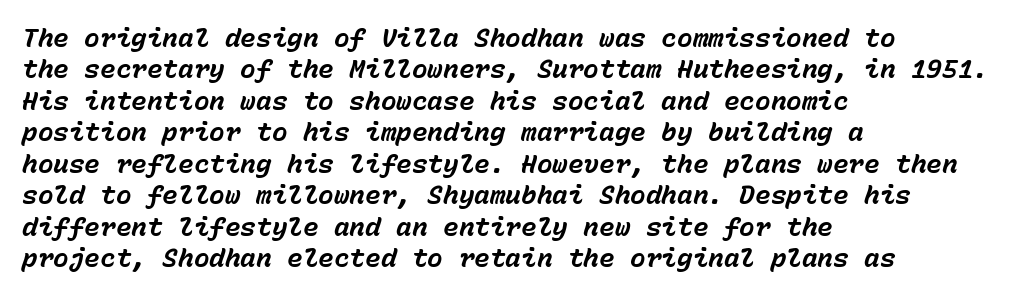
A classic flush-left, rag-right setting is used for this passage. Honestly, the letter spacing is just normal — you wouldn't notice it. Summary of weight: heavy, a full bold. Only glyphs here, with clear space below each row. Quick note: italic.
